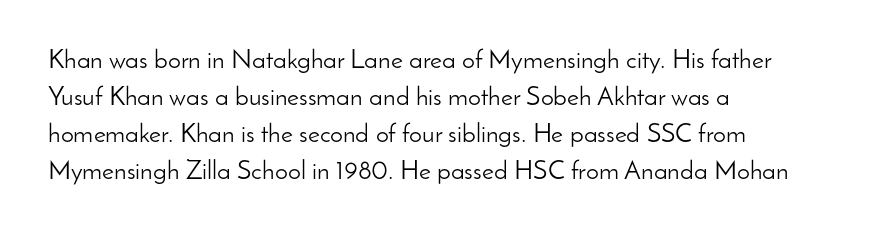
Rule under the text: the space is simply empty. The tracking reads as untouched default to a designer's eye. Compared with a typical body face, this is equally light or lighter still. A student would call this left alignment; a typographer would say flush left, rag right. The rows are spaced the way most documents space them.
